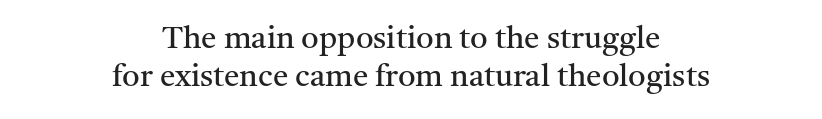
{"serif": "yes", "italic": "no", "bold": "no", "weight": "regular", "width": "normal", "stroke_contrast": "medium", "x_height": "medium", "monospaced": "no", "underline": "no", "align": "center", "line_spacing_ratio": 1.23, "letter_spacing": "normal", "letter_spacing_em": 0.0, "glyph_px": 31}
